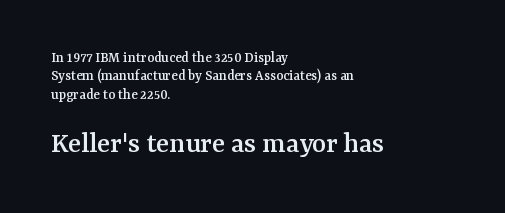
{"serif": "yes", "italic": "no", "width": "normal", "stroke_contrast": "medium", "x_height": "medium", "monospaced": "no", "underline": "no", "align": "left", "line_spacing_ratio": 1.23, "letter_spacing": "normal", "letter_spacing_em": 0.0, "larger_block": "second", "size_ratio": 2.0, "glyph_px": 30}
